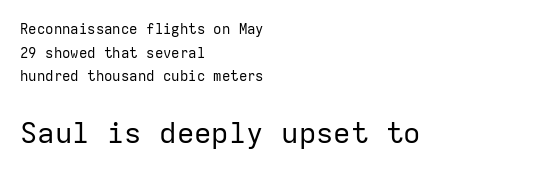
The image shows 29 px regular-weight sans-serif type, upright, monospaced; set left-aligned, normal line spacing (1.69x), normal letter spacing, not underlined; the second (bottom) block is 2.07x larger; low stroke contrast and a medium x-height.
